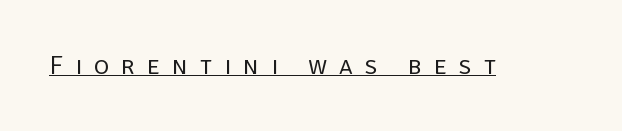
{"italic": "no", "bold": "no", "underline": "yes", "letter_spacing": "wide", "letter_spacing_em": 0.47, "glyph_px": 26}
